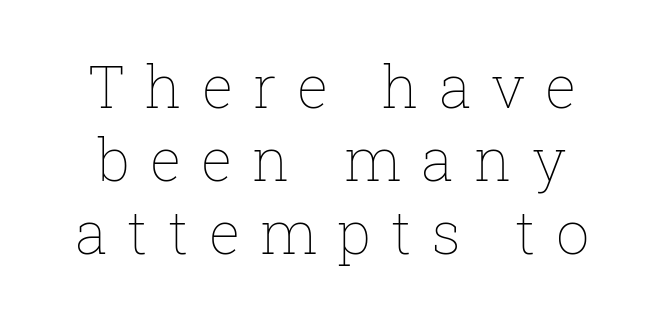
Beneath every word, the page is bare. Summary of weight: not heavy and not bold. Style check: upright. Glyph-to-glyph distance is far greater than everyday printed text.
